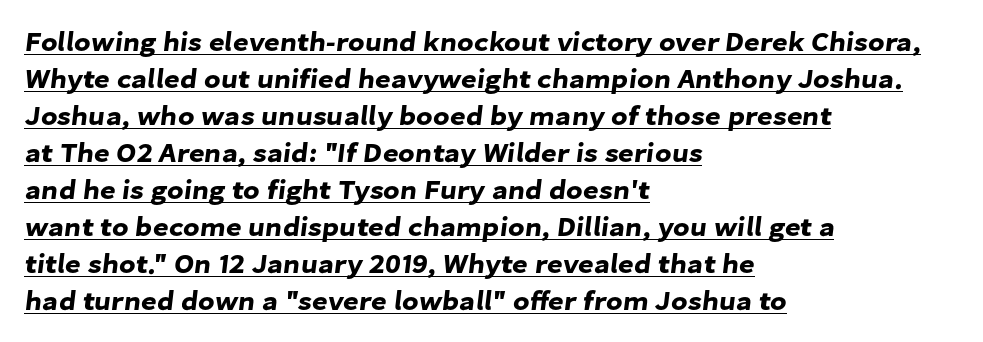
The image shows 27 px text type; set left-aligned, normal line spacing (1.37x), normal letter spacing, underlined.
